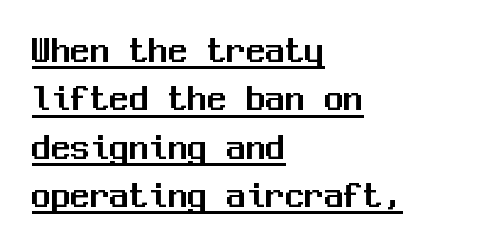
Q: Is the text italic (slanted)? A: No, it is upright.
Q: Is the typeface a serif or a sans-serif typeface? A: Sans-serif.
Q: Is the text underlined? A: Yes.
Q: How is the paragraph aligned? A: Left-aligned.
Q: Is the spacing between letters normal or unusually wide? A: Normal.
Q: Width (condensed, normal, or wide)? A: Normal.
Q: Stroke contrast? A: Medium.
Q: x-height? A: Medium.
Q: Monospaced? A: Yes.
